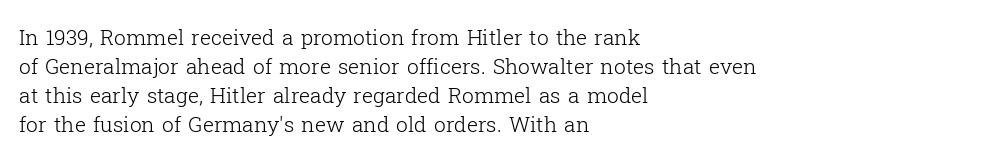
Q: Is the text bold? A: No.
Q: Is the text italic (slanted)? A: No, it is upright.
Q: Is the text underlined? A: No.
Q: How is the paragraph aligned? A: Left-aligned.
Q: Is the spacing between letters normal or unusually wide? A: Normal.
Q: Is the spacing between lines tight, normal or loose? A: Normal.
